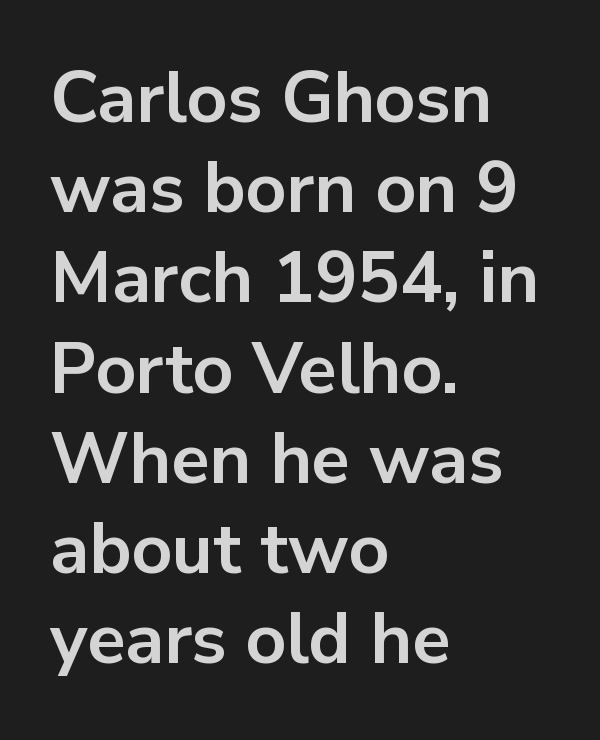
Nobody touched the tracking dial on this one. The axis of the letterforms is exactly vertical. Line starts are locked; line ends wander. Typographic density is high because the face is bold. The designer left line spacing at the default.
